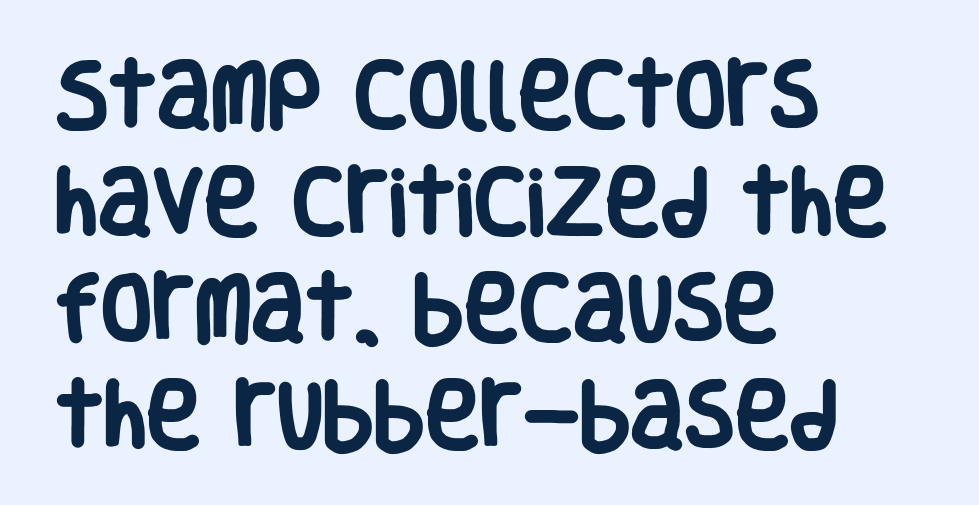
The image shows 74 px heavy, condensed sans-serif type, upright; set left-aligned, normal line spacing (1.44x), normal letter spacing, not underlined; low stroke contrast and a large x-height.
